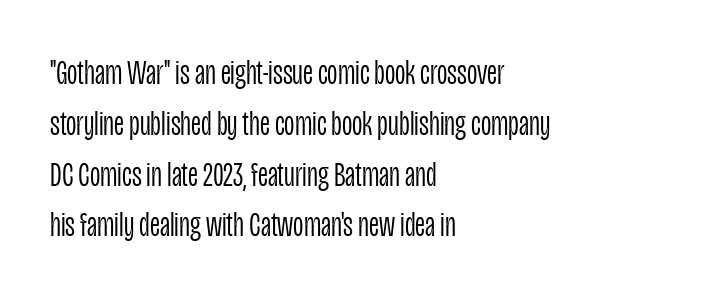
Q: Is the text bold? A: No.
Q: Is the text italic (slanted)? A: No, it is upright.
Q: Is the typeface a serif or a sans-serif typeface? A: Sans-serif.
Q: Is the text underlined? A: No.
Q: How is the paragraph aligned? A: Left-aligned.
Q: Is the spacing between letters normal or unusually wide? A: Normal.
Q: Is the spacing between lines tight, normal or loose? A: Normal.
Q: Width (condensed, normal, or wide)? A: Condensed.
Q: Stroke contrast? A: Low.
Q: x-height? A: Large.
Q: Monospaced? A: No.
